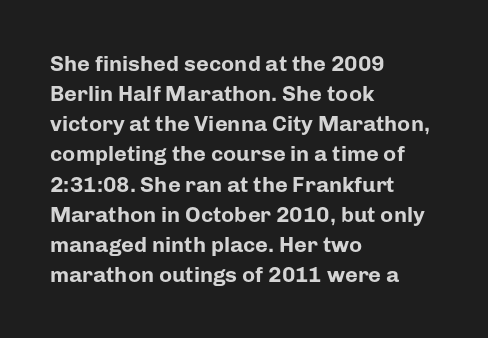
Q: Is the text bold? A: Yes.
Q: Is the text italic (slanted)? A: No, it is upright.
Q: Is the text underlined? A: No.
Q: How is the paragraph aligned? A: Left-aligned.
Q: Is the spacing between letters normal or unusually wide? A: Normal.
Q: Is the spacing between lines tight, normal or loose? A: Normal.
